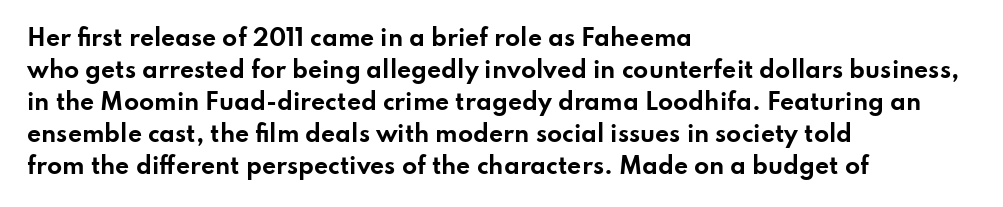
{"italic": "no", "bold": "yes", "underline": "no", "align": "left", "line_spacing": "normal", "line_spacing_ratio": 1.45, "letter_spacing": "normal", "letter_spacing_em": 0.0, "glyph_px": 22}
